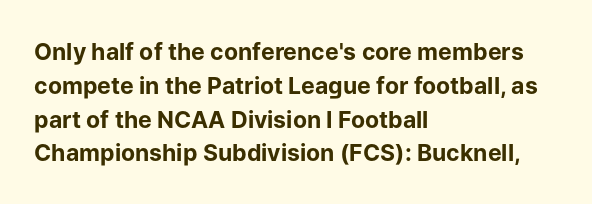
{"italic": "no", "bold": "yes", "underline": "no", "align": "left", "line_spacing": "normal", "line_spacing_ratio": 1.47, "letter_spacing": "normal", "letter_spacing_em": 0.0, "glyph_px": 23}
